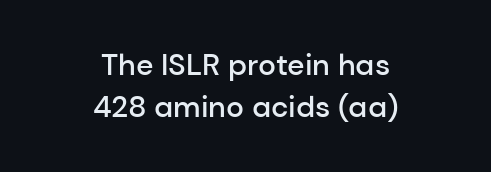
Each glyph is drawn with semibold strokes, heavier than normal yet not fully bold. Students, note that the glyphs here touch the page at normal intervals. Vertical strokes here are truly vertical. Unlike a traditional serif, this face leaves its strokes unadorned. Vertical spacing — default. These lines are centered, leaving both edges ragged.
